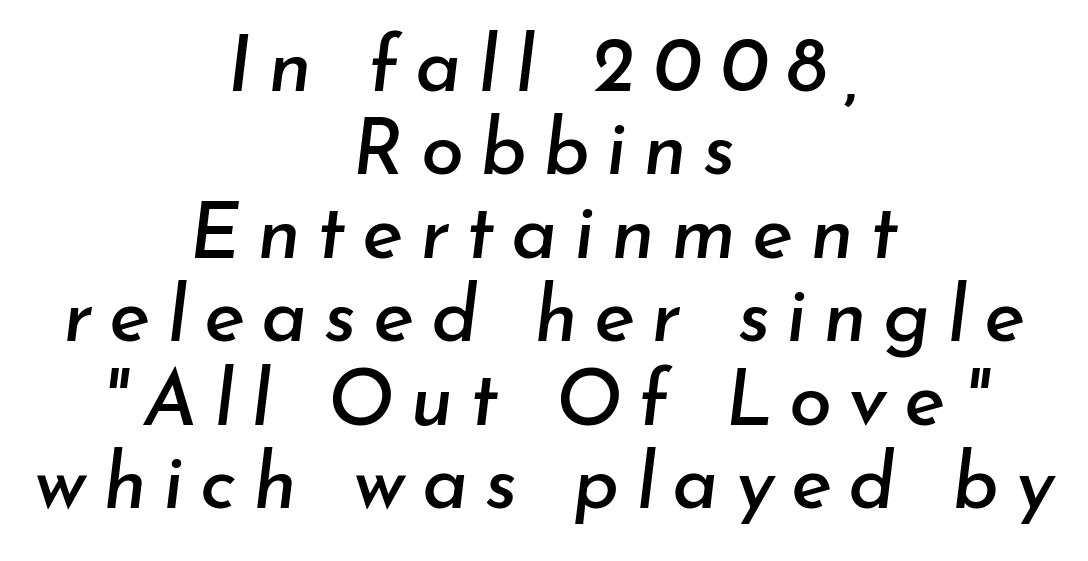
You could barely slide anything between these rows. The face used here has a pronounced slope to its letters. No word sits above an underline. Caption: multi-line text, centered on the measure. Here the glyphs are tracked loosely, breaking word shapes into spaced letters. Each letter keeps its own natural width here, so spacing adapts to shape.
